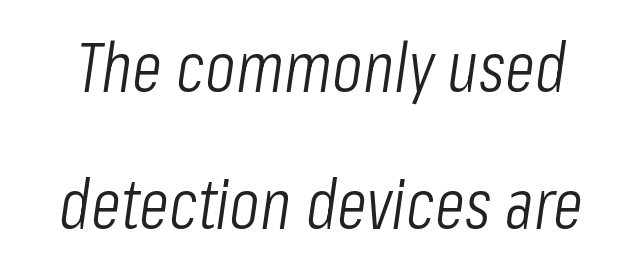
{"italic": "yes", "lean": "right", "slant_degrees": 8, "bold": "no", "weight": "light", "width": "condensed", "stroke_contrast": "low", "x_height": "medium", "monospaced": "no", "underline": "no", "line_spacing": "loose", "line_spacing_ratio": 1.96, "letter_spacing": "normal", "letter_spacing_em": 0.0, "glyph_px": 70}
